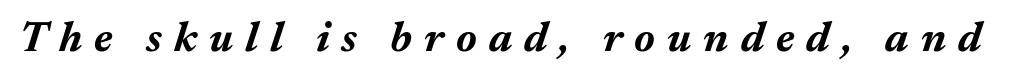
The image shows 43 px bold type, italic (leaning right); set unusually wide letter spacing (+0.28 em), not underlined; medium stroke contrast and a medium x-height.
